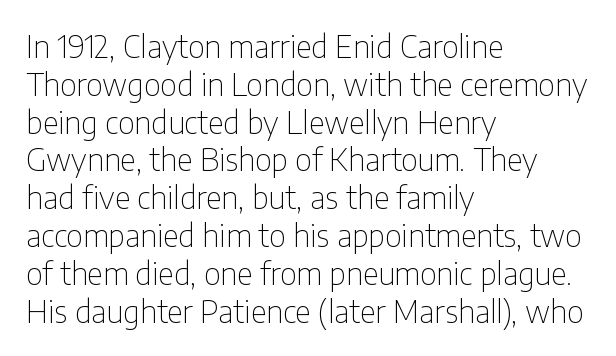
The image shows 31 px thin, condensed sans-serif type, upright; set left-aligned, line spacing 1.22x, normal letter spacing, not underlined; low stroke contrast and a medium x-height.
